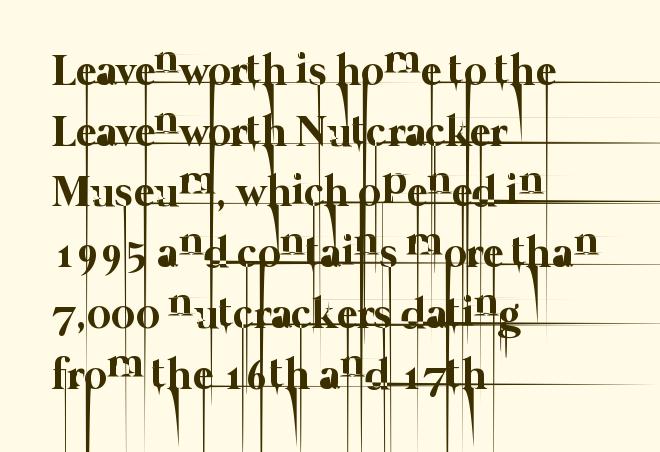
Q: Is the text bold? A: No.
Q: Is the text underlined? A: No.
Q: How is the paragraph aligned? A: Left-aligned.
Q: Is the spacing between letters normal or unusually wide? A: Normal.
Q: Is the spacing between lines tight, normal or loose? A: Normal.
Q: Width (condensed, normal, or wide)? A: Normal.
Q: Stroke contrast? A: Low.
Q: x-height? A: Medium.
Q: Monospaced? A: No.
